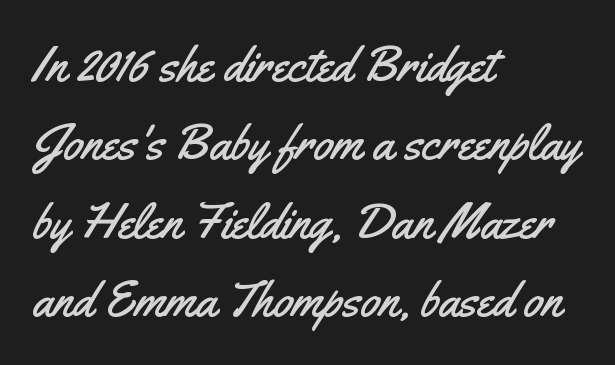
{"serif": "no", "width": "condensed", "stroke_contrast": "medium", "x_height": "small", "monospaced": "no", "underline": "no", "align": "left", "line_spacing": "normal", "line_spacing_ratio": 1.57, "letter_spacing": "normal", "letter_spacing_em": 0.0, "glyph_px": 50}
